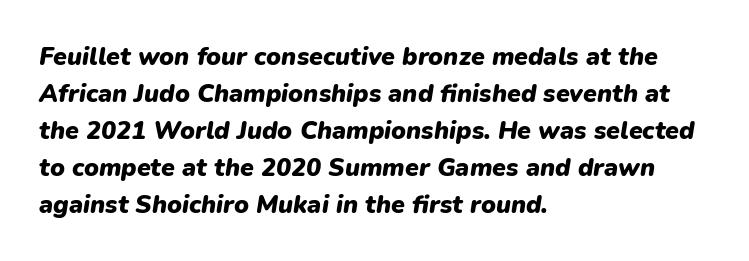
The image shows 25 px bold type, italic (leaning right); set left-aligned, normal line spacing (1.48x), normal letter spacing, not underlined.
